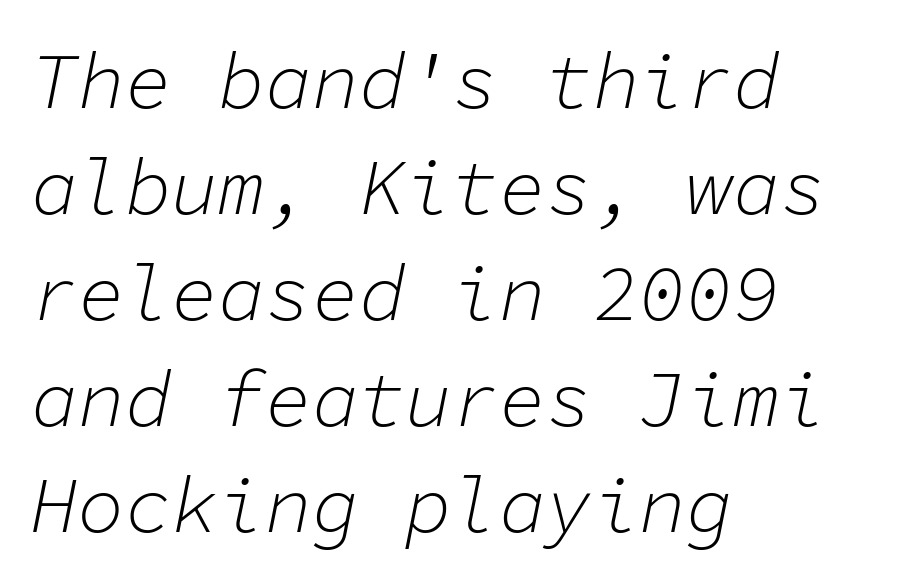
Q: Is the text bold? A: No.
Q: Is the text italic (slanted)? A: Yes, it leans right by about 11 degrees.
Q: Is the text underlined? A: No.
Q: How is the paragraph aligned? A: Left-aligned.
Q: Is the spacing between letters normal or unusually wide? A: Normal.
Q: Is the spacing between lines tight, normal or loose? A: Normal.
Q: Width (condensed, normal, or wide)? A: Normal.
Q: Stroke contrast? A: Low.
Q: x-height? A: Medium.
Q: Monospaced? A: Yes.
